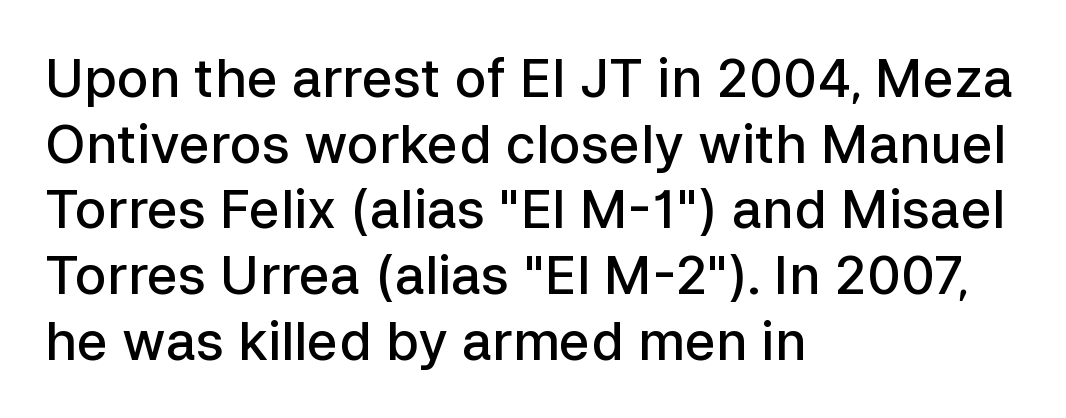
The image shows 53 px semibold sans-serif type, upright; set left-aligned, line spacing 1.24x, normal letter spacing, not underlined; low stroke contrast and a medium x-height.
